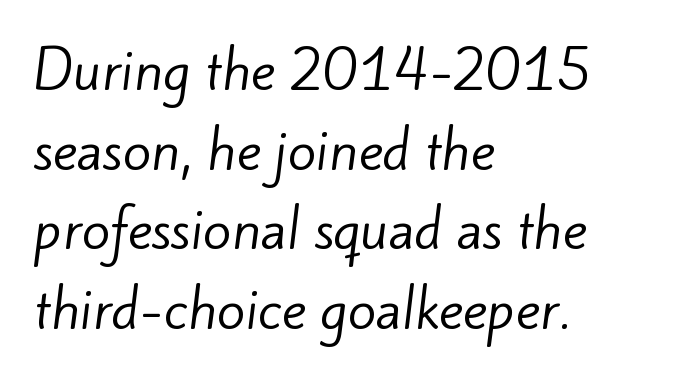
{"serif": "no", "bold": "no", "weight": "regular", "width": "normal", "stroke_contrast": "low", "x_height": "small", "monospaced": "no", "underline": "no", "align": "left", "line_spacing": "normal", "line_spacing_ratio": 1.53, "letter_spacing": "normal", "letter_spacing_em": 0.0, "glyph_px": 52}
